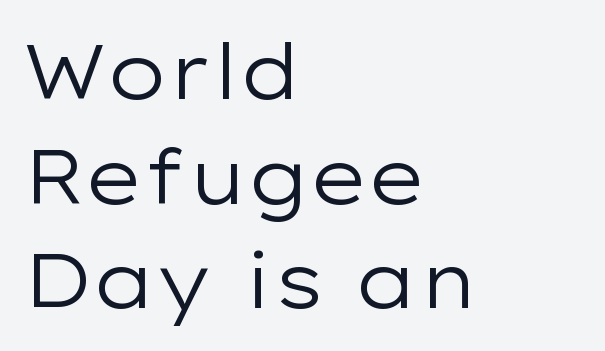
{"serif": "no", "italic": "no", "bold": "no", "weight": "regular", "width": "wide", "stroke_contrast": "low", "x_height": "medium", "monospaced": "no", "underline": "no", "align": "left", "line_spacing": "normal", "line_spacing_ratio": 1.36, "letter_spacing": "normal", "letter_spacing_em": 0.0, "glyph_px": 77}
